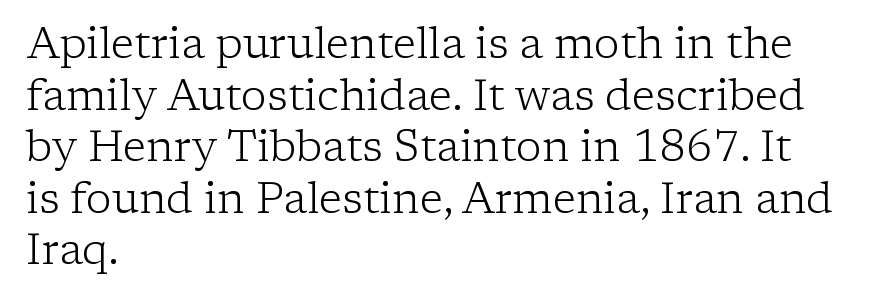
Q: Is the text bold? A: No.
Q: Is the text italic (slanted)? A: No, it is upright.
Q: Is the typeface a serif or a sans-serif typeface? A: Serif.
Q: Is the text underlined? A: No.
Q: How is the paragraph aligned? A: Left-aligned.
Q: Is the spacing between letters normal or unusually wide? A: Normal.
Q: Width (condensed, normal, or wide)? A: Normal.
Q: Stroke contrast? A: Low.
Q: x-height? A: Medium.
Q: Monospaced? A: No.
